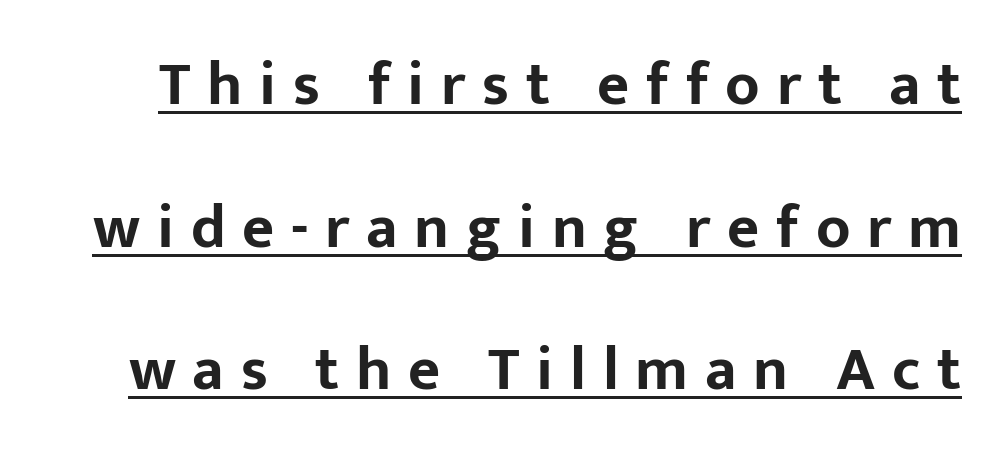
If you drew a line through each stem, it would be perfectly vertical. Summary of vertical rhythm: relaxed, with wide interline spacing. You can tell from the bare stems that sans-serif type was used. Has an underline been added? It has. Characters follow at a spacing far wider than the type designer built in.
